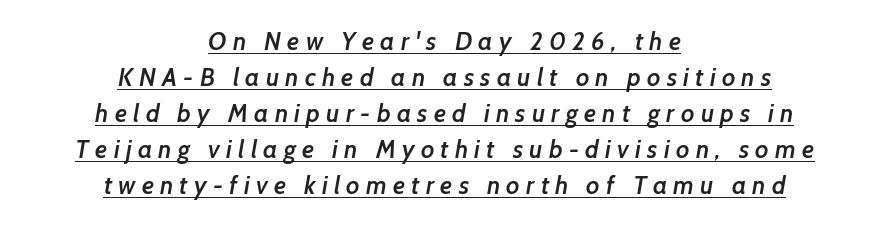
Has an underline been added? It has. The paragraph shown floats in the horizontal middle. Line spacing here is normal. A semibold gives these letters moderate extra thickness, short of bold.
